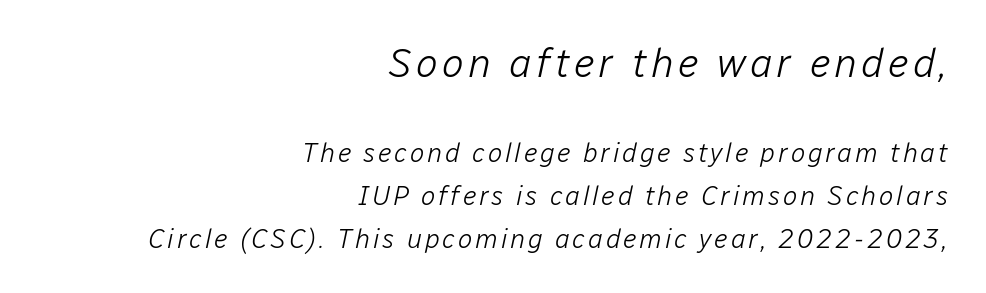
{"italic": "yes", "lean": "right", "slant_degrees": 12, "bold": "no", "weight": "light", "width": "normal", "stroke_contrast": "low", "x_height": "medium", "monospaced": "no", "underline": "no", "align": "right", "line_spacing": "normal", "line_spacing_ratio": 1.59, "larger_block": "first", "size_ratio": 1.52, "glyph_px": 41}
